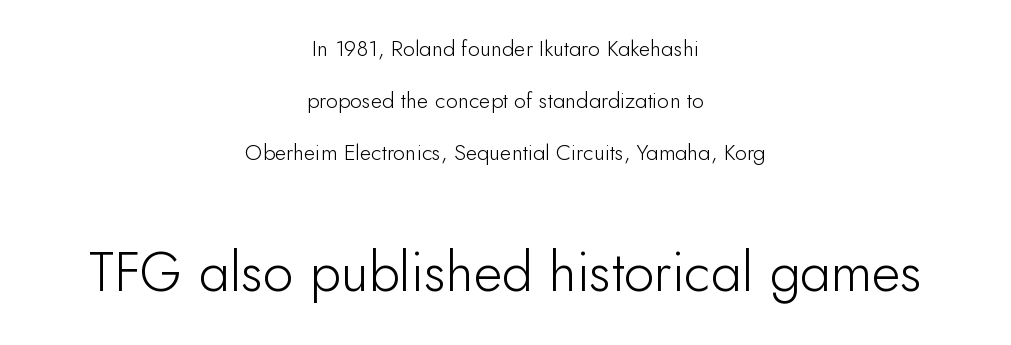
The image shows 55 px light sans-serif type, upright; set centered, loose line spacing (2.37x), normal letter spacing, not underlined; the second (bottom) block is 2.5x larger; low stroke contrast and a small x-height.
